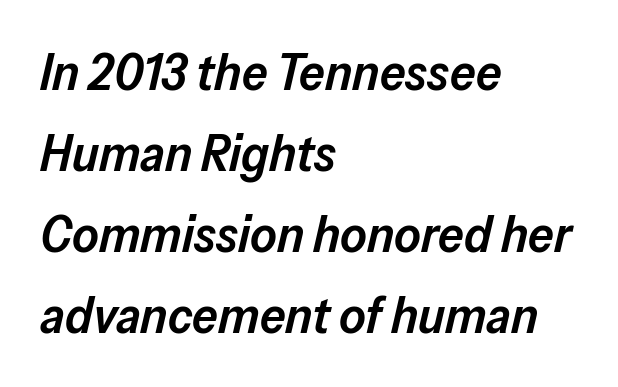
The image shows 51 px semibold type, italic (leaning right); set left-aligned, normal line spacing (1.59x), normal letter spacing, not underlined; low stroke contrast and a medium x-height.
